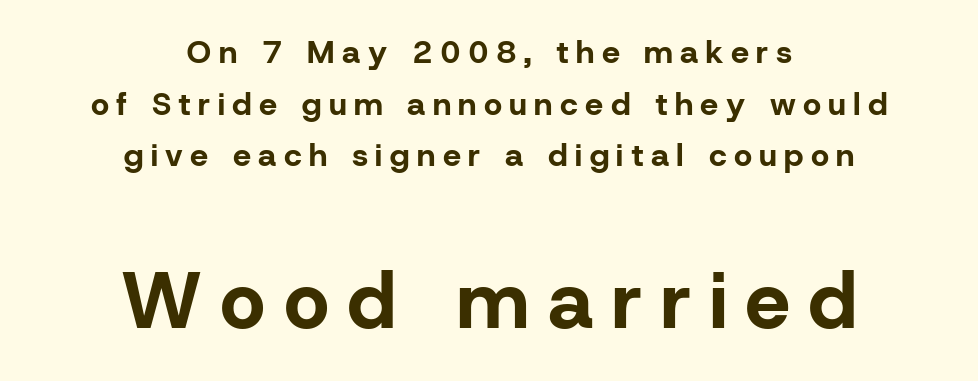
{"serif": "no", "italic": "no", "bold": "yes", "weight": "bold", "width": "normal", "stroke_contrast": "low", "x_height": "medium", "monospaced": "no", "underline": "no", "align": "center", "line_spacing": "normal", "line_spacing_ratio": 1.61, "letter_spacing": "wide", "letter_spacing_em": 0.23, "larger_block": "second", "size_ratio": 2.5, "glyph_px": 80}
